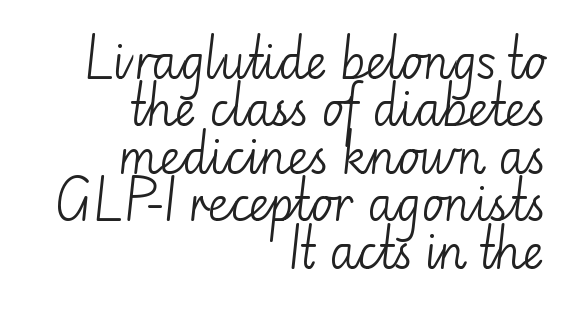
The image shows 46 px light sans-serif type; set right-aligned, tight line spacing (1.03x), normal letter spacing, not underlined; low stroke contrast and a small x-height.
